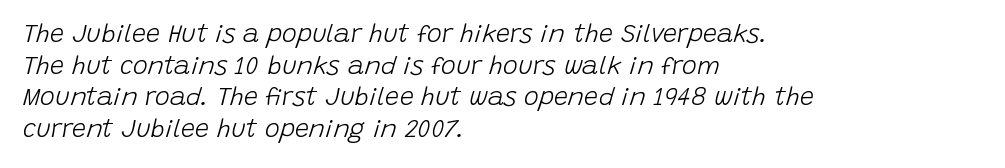
Q: Is the text bold? A: No.
Q: Is the text italic (slanted)? A: Yes, it leans right by about 15 degrees.
Q: Is the text underlined? A: No.
Q: How is the paragraph aligned? A: Left-aligned.
Q: Is the spacing between letters normal or unusually wide? A: Normal.
Q: Is the spacing between lines tight, normal or loose? A: Normal.
